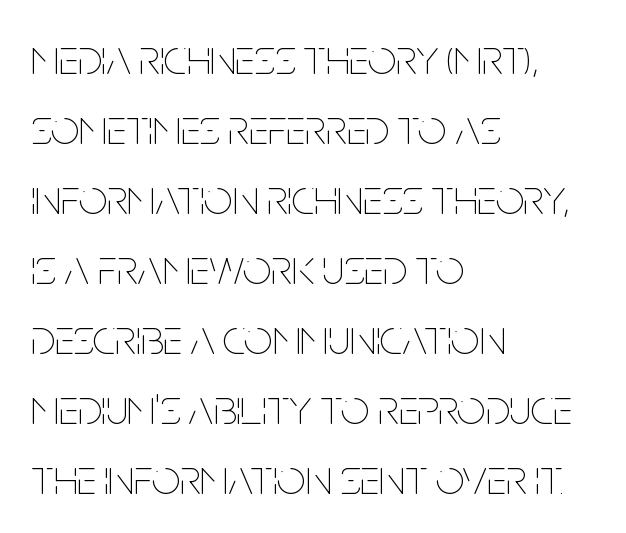
The image shows 50 px thin, condensed type, upright; set left-aligned, normal line spacing (1.4x), normal letter spacing, not underlined; low stroke contrast and a large x-height.
